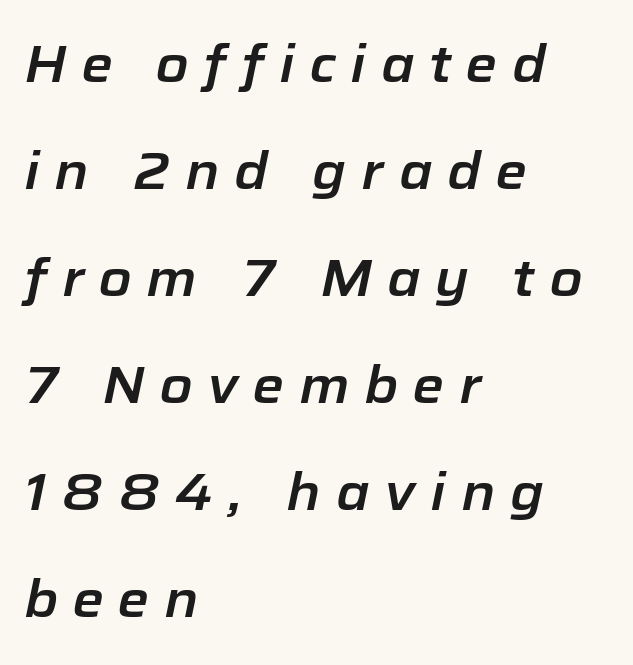
Q: Is the text italic (slanted)? A: Yes, it leans right by about 12 degrees.
Q: Is the text underlined? A: No.
Q: How is the paragraph aligned? A: Left-aligned.
Q: Is the spacing between letters normal or unusually wide? A: Unusually wide.
Q: Is the spacing between lines tight, normal or loose? A: Loose.
Q: Width (condensed, normal, or wide)? A: Normal.
Q: Stroke contrast? A: Low.
Q: x-height? A: Medium.
Q: Monospaced? A: No.
